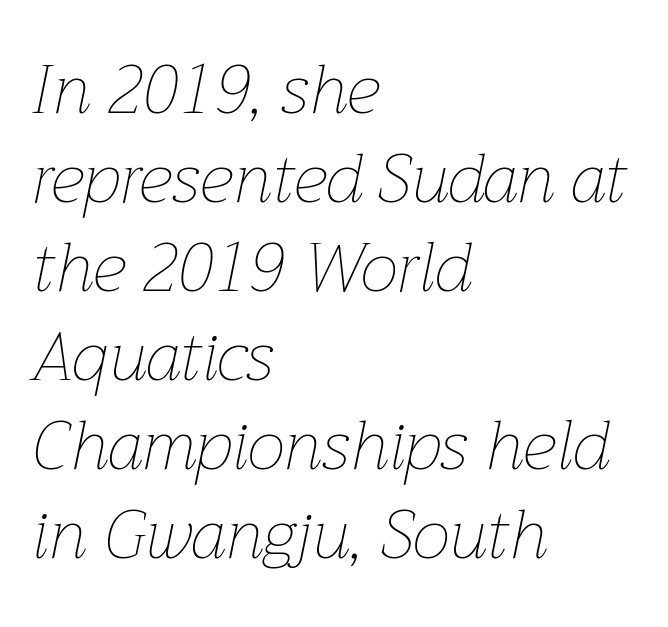
Counters stay open thanks to moderate or lighter strokes. Proportional: the letters do not fall into vertical columns. Students, observe: this is what conventionally led text looks like. A clean baseline with only descenders dipping below it. Short and long lines alike share a common starting point at left. Words appear dense and cohesive because spacing is normal.
